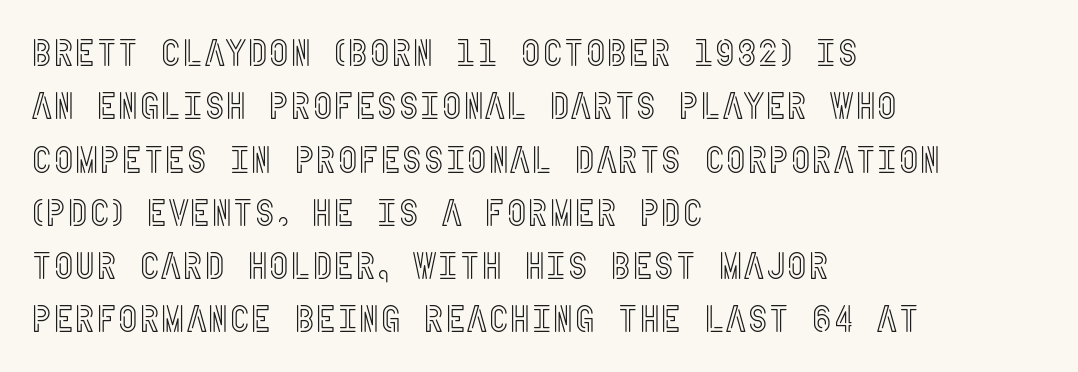
Characters remain perfectly vertical along every line. The strip under each line holds only bare page. Horizontal alignment here is leftward, the default for most running prose. Tracking here is standard; glyphs follow each other at the usual distance.
